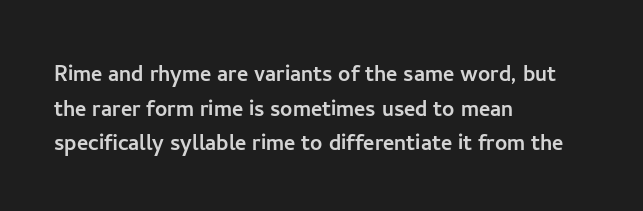
{"italic": "no", "underline": "no", "align": "left", "line_spacing": "normal", "line_spacing_ratio": 1.28, "letter_spacing": "normal", "letter_spacing_em": 0.0, "glyph_px": 27}
